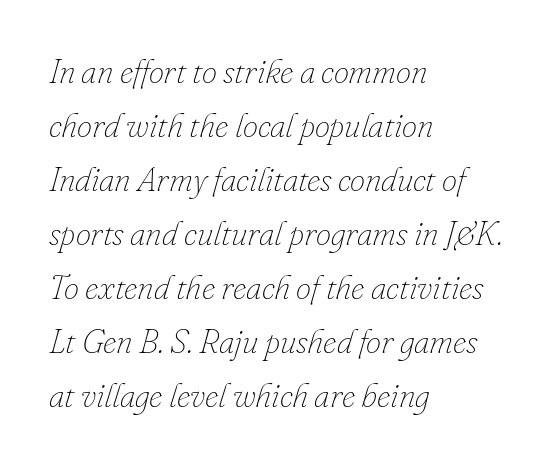
Q: Is the text bold? A: No.
Q: Is the text italic (slanted)? A: Yes, it leans right by about 16 degrees.
Q: Is the text underlined? A: No.
Q: How is the paragraph aligned? A: Left-aligned.
Q: Is the spacing between letters normal or unusually wide? A: Normal.
Q: Is the spacing between lines tight, normal or loose? A: Normal.
Q: Width (condensed, normal, or wide)? A: Normal.
Q: Stroke contrast? A: Low.
Q: x-height? A: Small.
Q: Monospaced? A: No.
